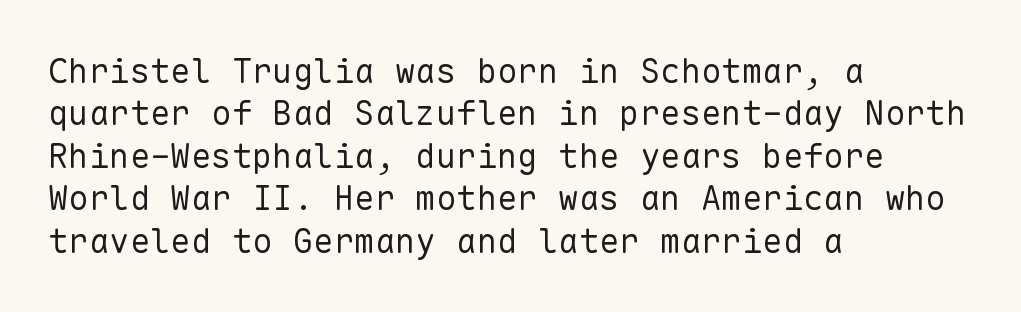
The image shows 34 px regular-weight sans-serif type, upright, monospaced; set left-aligned, normal line spacing (1.25x), normal letter spacing, not underlined; low stroke contrast and a medium x-height.
